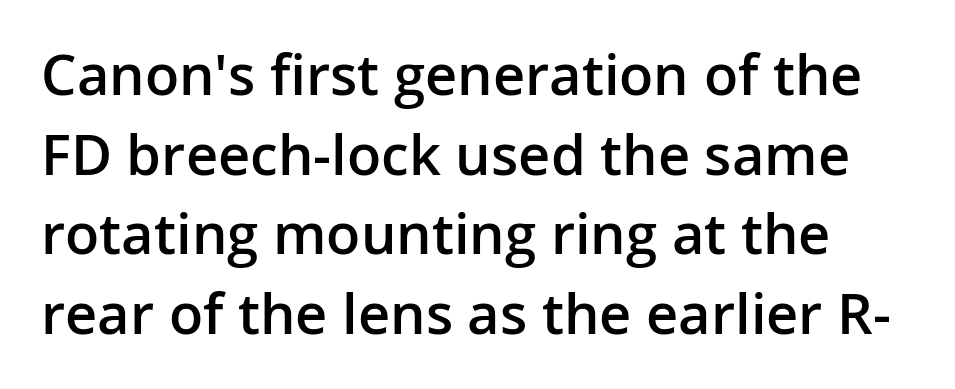
Q: Is the text bold? A: Semi-bold.
Q: Is the text italic (slanted)? A: No, it is upright.
Q: Is the typeface a serif or a sans-serif typeface? A: Sans-serif.
Q: Is the text underlined? A: No.
Q: Is the spacing between letters normal or unusually wide? A: Normal.
Q: Is the spacing between lines tight, normal or loose? A: Normal.
Q: Width (condensed, normal, or wide)? A: Normal.
Q: Stroke contrast? A: Low.
Q: x-height? A: Medium.
Q: Monospaced? A: No.
